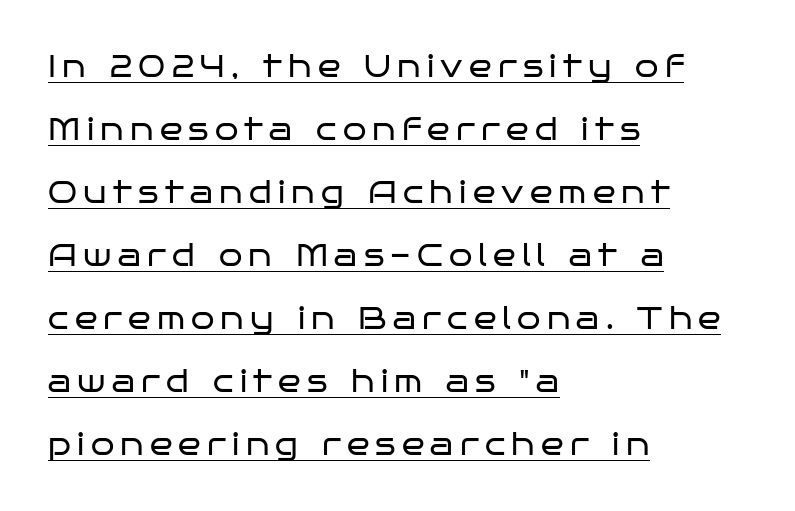
Rendered with straight, roman letterforms. The letters advance in unequal steps, a hallmark of proportional type. Quick note: underline on. Widely set lines give the paragraph a tall, airy silhouette.
